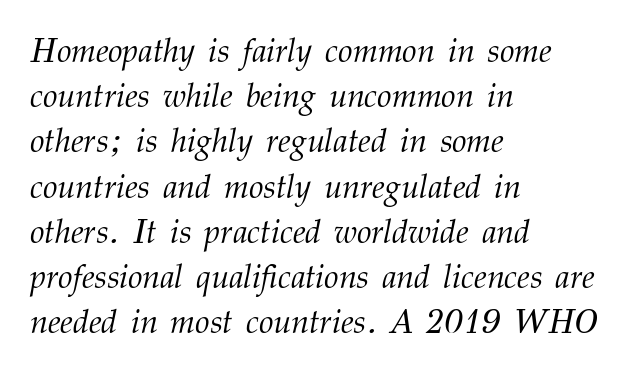
The image shows 33 px light serif type, italic (leaning right); set left-aligned, normal line spacing (1.37x), normal letter spacing, not underlined; medium stroke contrast and a medium x-height.
